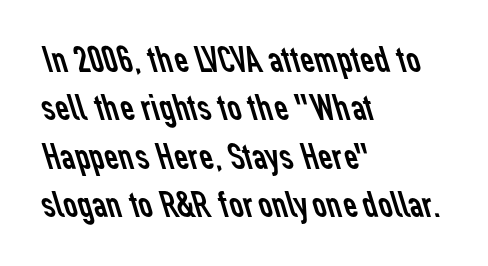
{"serif": "no", "bold": "no", "weight": "regular", "width": "normal", "stroke_contrast": "low", "x_height": "medium", "monospaced": "no", "underline": "no", "align": "left", "line_spacing_ratio": 1.24, "letter_spacing": "normal", "letter_spacing_em": 0.0, "glyph_px": 39}
